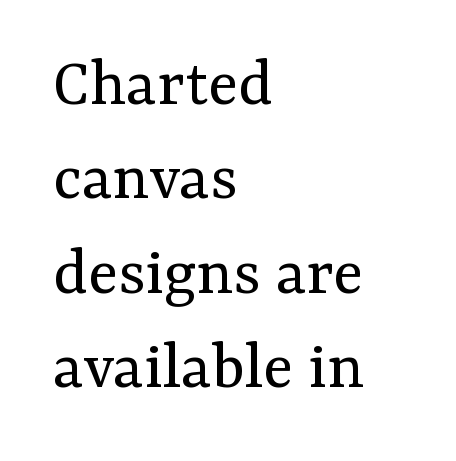
Stroke terminals: seriffed. Every row of glyphs begins at an identical x-position on the left. Type without underlining. Regular leading.
